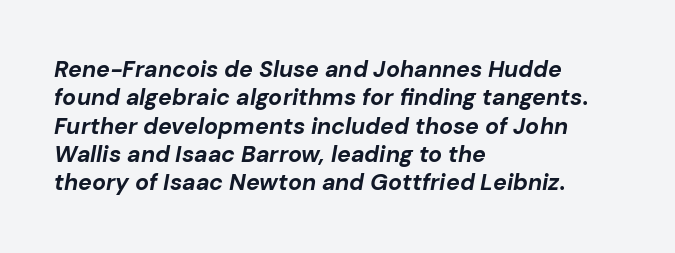
{"italic": "yes", "lean": "right", "slant_degrees": 10, "bold": "yes", "underline": "no", "align": "left", "line_spacing_ratio": 1.23, "letter_spacing": "normal", "letter_spacing_em": 0.0, "glyph_px": 23}
